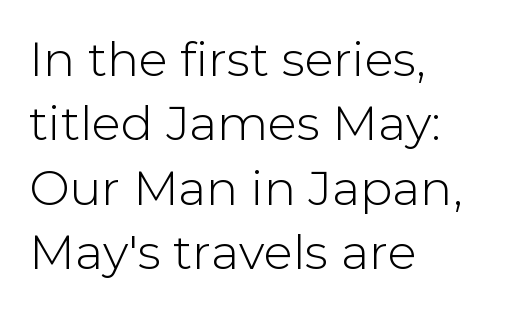
Unlike italic type, these characters show no tilt at all. The vertical gap from one line to the next is medium. Is the letter spacing exaggerated? No — it looks like the ordinary default. The rendering anchors every line to the left-hand side.
